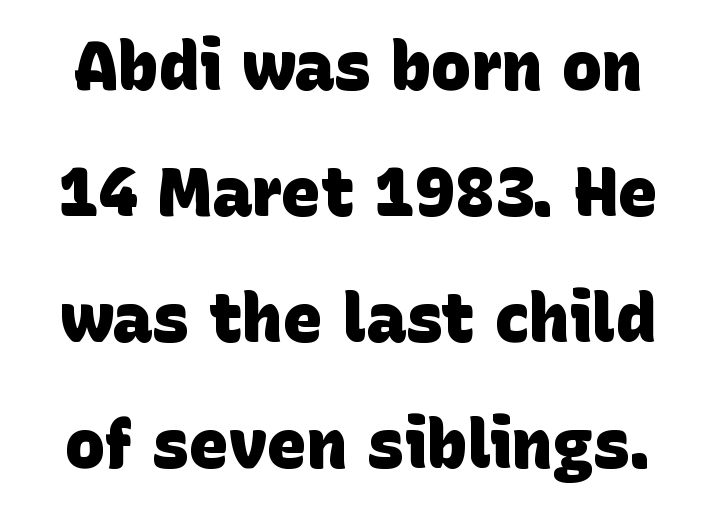
{"serif": "no", "bold": "yes", "weight": "heavy", "width": "normal", "stroke_contrast": "low", "x_height": "large", "monospaced": "no", "underline": "no", "line_spacing_ratio": 1.88, "letter_spacing": "normal", "letter_spacing_em": 0.0, "glyph_px": 67}
